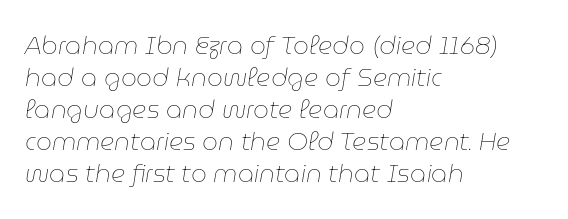
Caption: face not bold, strokes unweighted. Default kerning and tracking; the words read as compact shapes. Nobody drew a line under any word here. Compared with typical paragraphs, the rows here are spaced about the same. The text carries the slant typical of an italic or oblique font. These lines stack with their left ends in a neat column.
